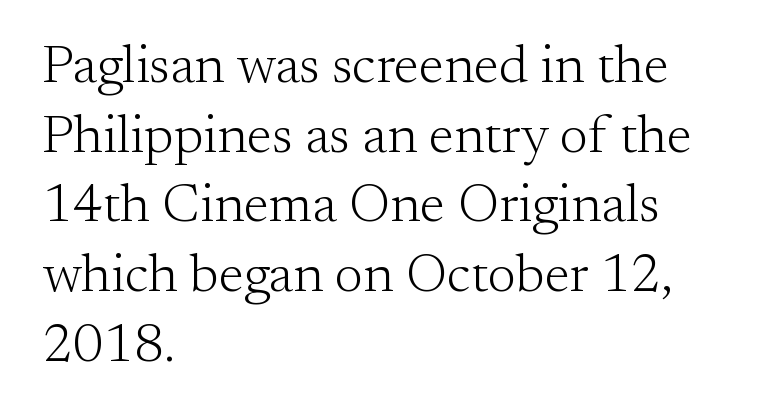
Q: Is the text bold? A: No.
Q: Is the text italic (slanted)? A: No, it is upright.
Q: Is the typeface a serif or a sans-serif typeface? A: Serif.
Q: Is the text underlined? A: No.
Q: How is the paragraph aligned? A: Left-aligned.
Q: Is the spacing between letters normal or unusually wide? A: Normal.
Q: Is the spacing between lines tight, normal or loose? A: Normal.
Q: Width (condensed, normal, or wide)? A: Normal.
Q: Stroke contrast? A: Medium.
Q: x-height? A: Small.
Q: Monospaced? A: No.
